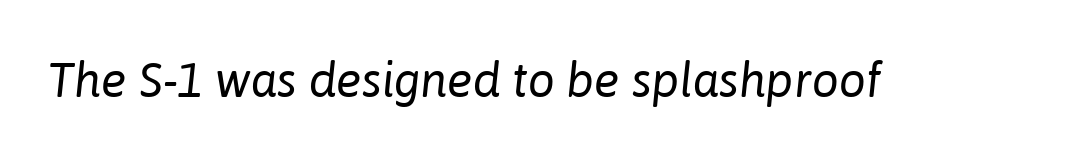
The letterforms sit shoulder to shoulder at normal distance. Stem width sits at or under what a default text font uses. The face used here is proportionally spaced, like ordinary book or web type. Nobody drew a line under any word here.
